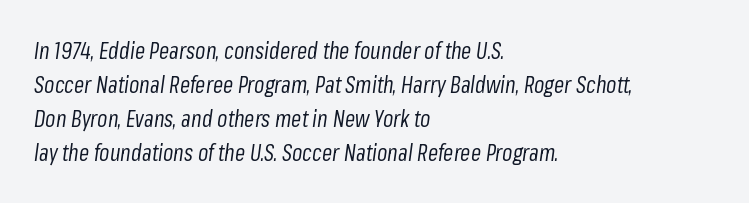
The strokes are not fattened; the text isn't bold. Style check: oblique. Students, observe: this is what conventionally led text looks like. Every row of glyphs begins at an identical x-position on the left.
